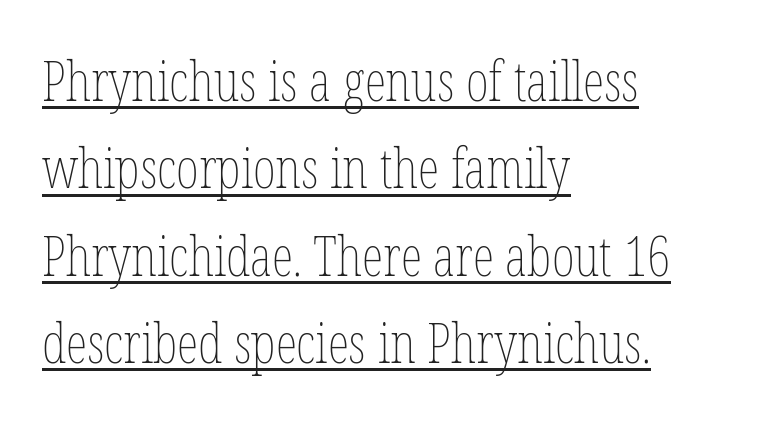
{"italic": "no", "bold": "no", "weight": "thin", "width": "condensed", "stroke_contrast": "low", "x_height": "medium", "monospaced": "no", "underline": "yes", "align": "left", "line_spacing": "normal", "line_spacing_ratio": 1.59, "letter_spacing": "normal", "letter_spacing_em": 0.0, "glyph_px": 55}
